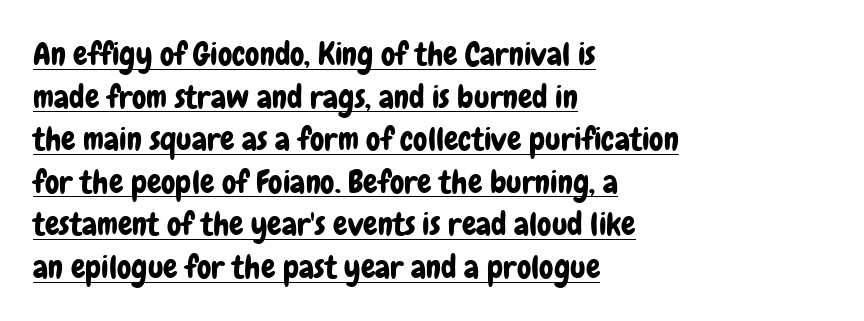
{"serif": "no", "italic": "no", "width": "condensed", "stroke_contrast": "low", "x_height": "medium", "monospaced": "no", "underline": "yes", "align": "left", "line_spacing": "normal", "line_spacing_ratio": 1.33, "letter_spacing": "normal", "letter_spacing_em": 0.0, "glyph_px": 32}
